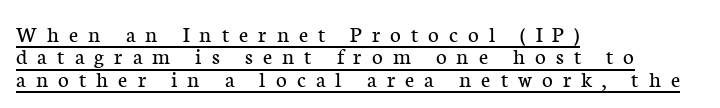
This is the regular roman posture of the typeface. This sample is left-justified, so line endings fall wherever the words run out. Very little white space separates one row of letters from the next. The glyphs are accompanied by a horizontal stroke just below them.
